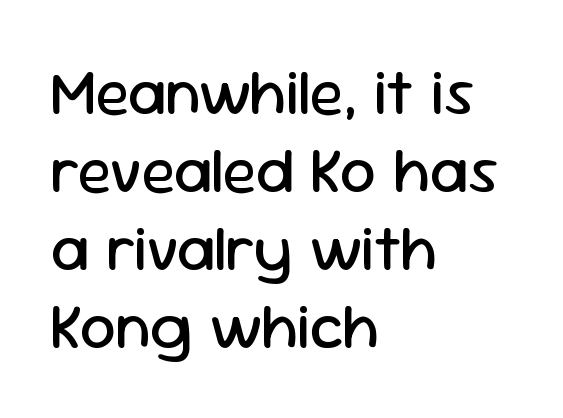
Q: Is the text bold? A: No.
Q: Is the text italic (slanted)? A: No, it is upright.
Q: Is the typeface a serif or a sans-serif typeface? A: Sans-serif.
Q: Is the text underlined? A: No.
Q: How is the paragraph aligned? A: Left-aligned.
Q: Is the spacing between letters normal or unusually wide? A: Normal.
Q: Width (condensed, normal, or wide)? A: Normal.
Q: Stroke contrast? A: Low.
Q: x-height? A: Medium.
Q: Monospaced? A: No.
